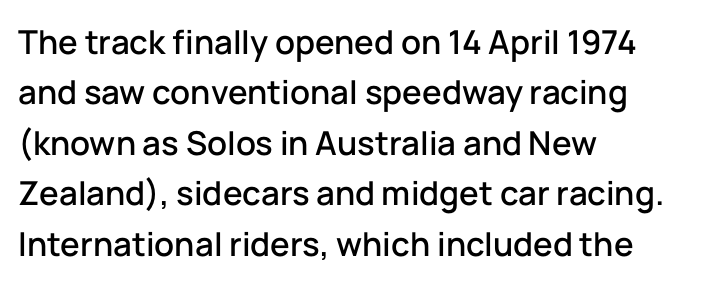
The rendering uses natural spacing where letterforms have individual widths. Honestly, there is no underline to notice here at all. Tracking here is standard; glyphs follow each other at the usual distance. The lettering stays uniformly vertical, giving the passage a roman look. Is there much room between lines? A standard amount, neither cramped nor airy. The lines in this sample share a left origin and differ only in where they stop.
